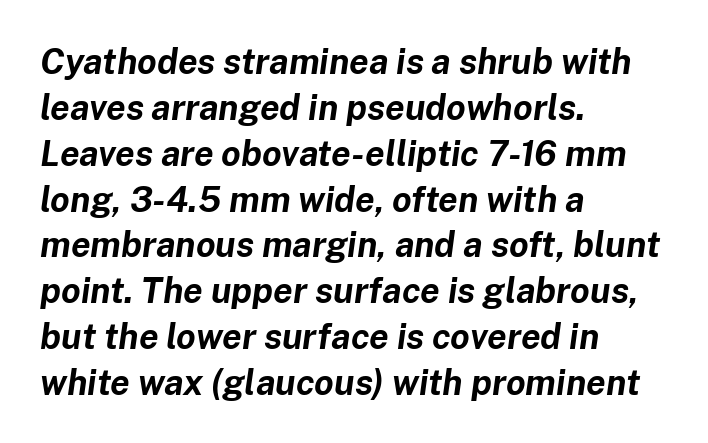
Emphasis-style slanted type is in use. Nothing unusual about the tracking: characters are spaced as the font intends. The vertical gap from one line to the next is medium. The strip under each line holds only bare page.
